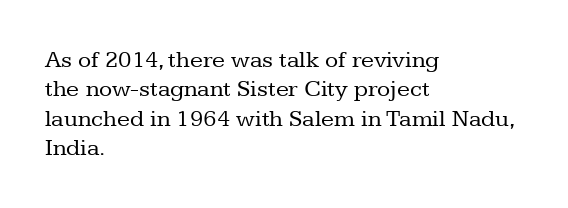
{"italic": "no", "bold": "no", "underline": "no", "align": "left", "line_spacing_ratio": 1.22, "letter_spacing": "normal", "letter_spacing_em": 0.0, "glyph_px": 24}
